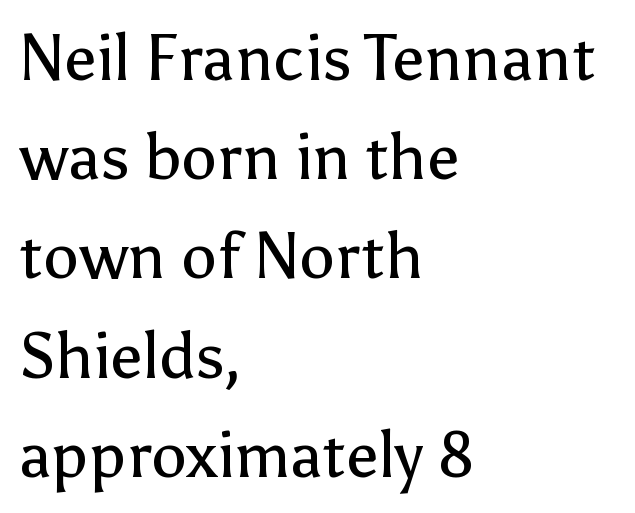
The image shows 64 px regular-weight sans-serif type, upright; set left-aligned, normal line spacing (1.55x), normal letter spacing, not underlined; low stroke contrast and a medium x-height.
